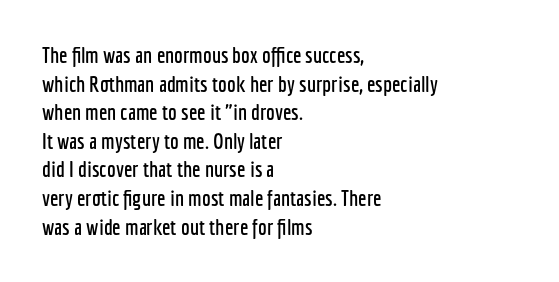
{"italic": "no", "underline": "no", "align": "left", "line_spacing": "normal", "line_spacing_ratio": 1.3, "letter_spacing": "normal", "letter_spacing_em": 0.0, "glyph_px": 22}
